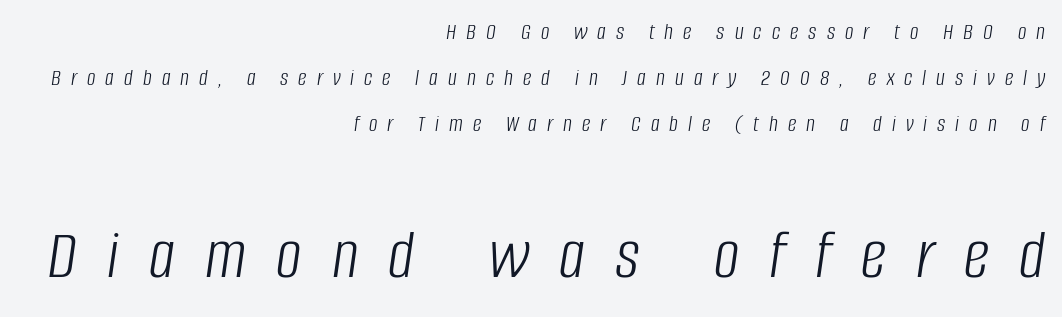
The lines are spread far apart with generous leading. Here the glyphs are tracked loosely, breaking word shapes into spaced letters. The characters are drawn with everyday or finer stroke widths. Do the characters align in a grid? No, the font is proportional.
